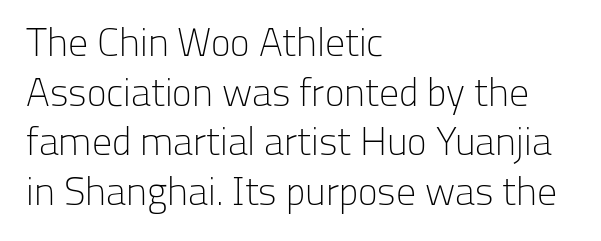
The image shows 40 px light sans-serif type, upright; set left-aligned, line spacing 1.24x, normal letter spacing, not underlined; low stroke contrast and a medium x-height.
